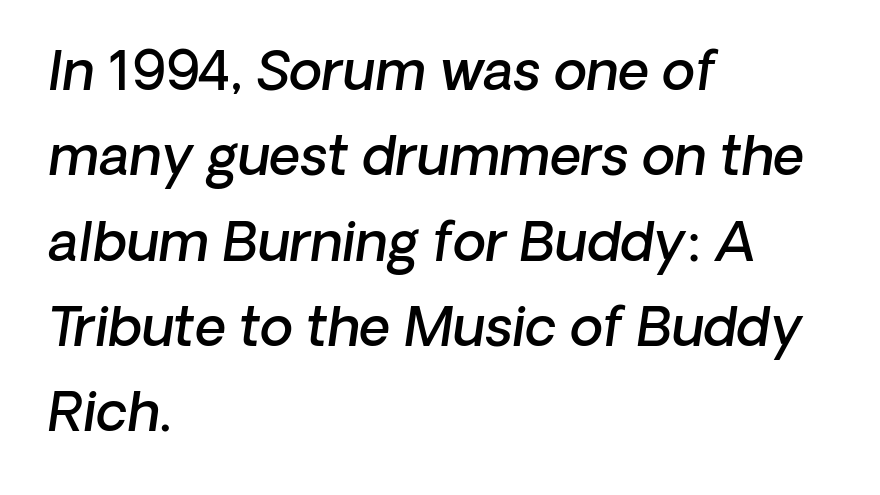
The image shows 54 px semibold type, italic (leaning right); set left-aligned, normal line spacing (1.58x), normal letter spacing, not underlined; low stroke contrast and a medium x-height.
